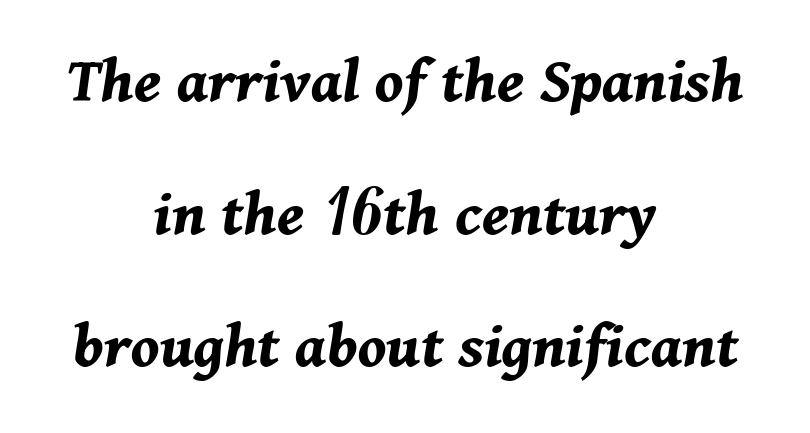
The image shows 67 px bold type, italic (leaning right); set centered, loose line spacing (1.98x), normal letter spacing, not underlined; medium stroke contrast and a medium x-height.
